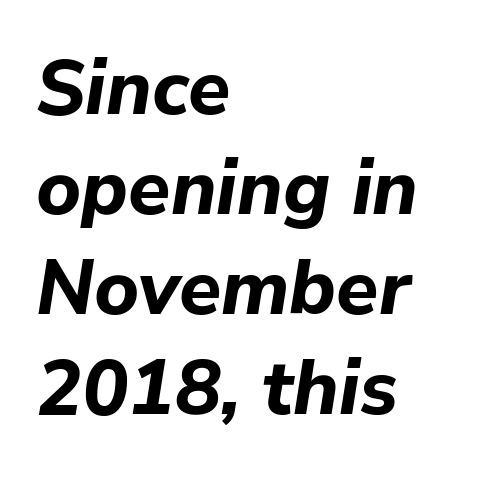
Q: Is the text bold? A: Yes.
Q: Is the text italic (slanted)? A: Yes, it leans right by about 9 degrees.
Q: Is the text underlined? A: No.
Q: How is the paragraph aligned? A: Left-aligned.
Q: Is the spacing between letters normal or unusually wide? A: Normal.
Q: Is the spacing between lines tight, normal or loose? A: Normal.
Q: Width (condensed, normal, or wide)? A: Normal.
Q: Stroke contrast? A: Low.
Q: x-height? A: Medium.
Q: Monospaced? A: No.
